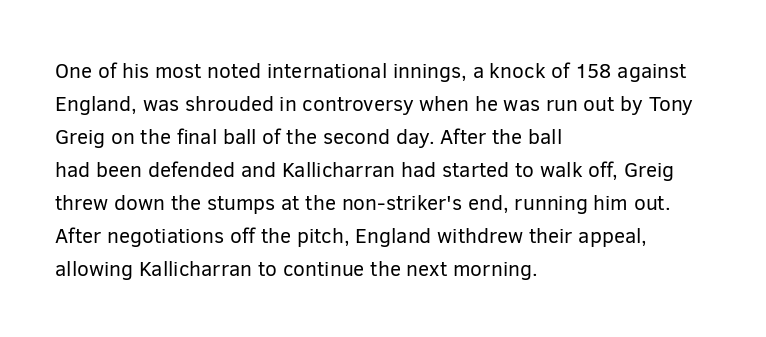
Q: Is the text bold? A: No.
Q: Is the text italic (slanted)? A: No, it is upright.
Q: Is the text underlined? A: No.
Q: How is the paragraph aligned? A: Left-aligned.
Q: Is the spacing between letters normal or unusually wide? A: Normal.
Q: Is the spacing between lines tight, normal or loose? A: Normal.
